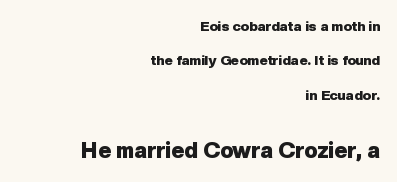
The image shows 22 px bold type, upright; set right-aligned, loose line spacing (2.45x), normal letter spacing, not underlined; the second (bottom) block is 1.57x larger.
